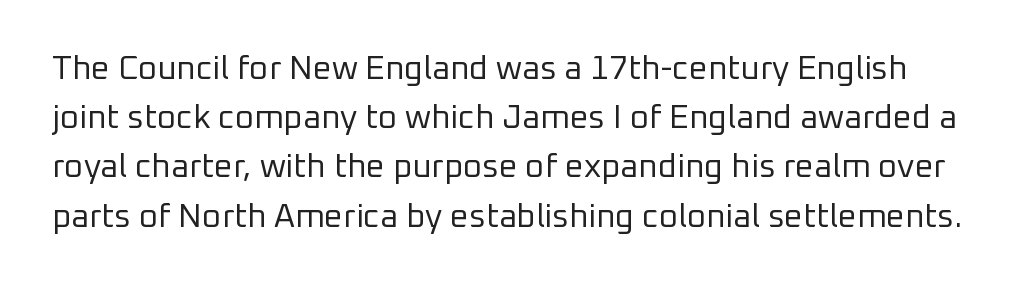
Stems and bowls with no extra thickness — not bold. To sum up the face: it is a sans, with no serifs. This sample has the flowing, uneven cadence of proportional lettering. Nope, not italic — everything's standing straight. There is no visible air inserted between adjacent glyphs. Descenders are the only things crossing below the line.
